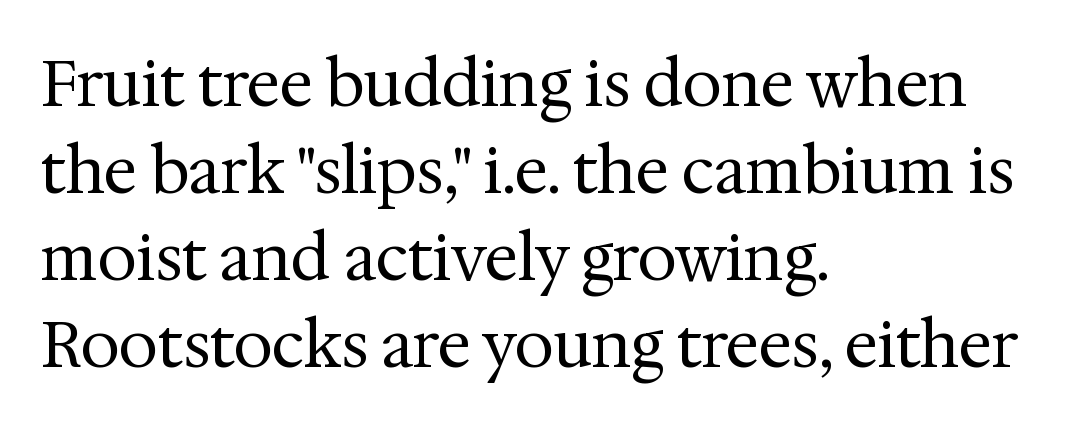
The image shows 63 px regular-weight serif type, upright; set left-aligned, normal line spacing (1.38x), normal letter spacing, not underlined; medium stroke contrast and a medium x-height.
